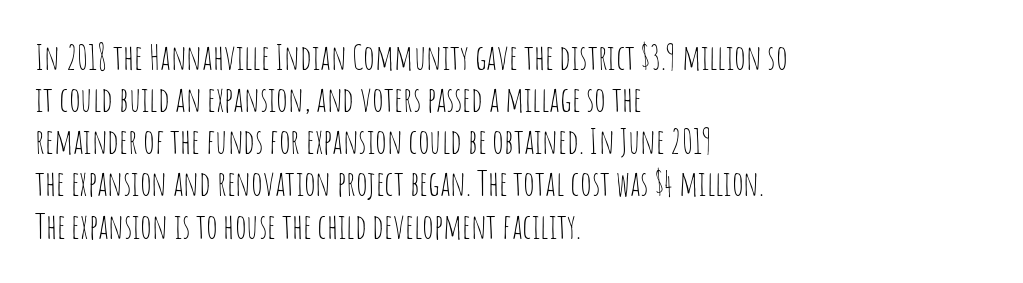
Q: Is the text bold? A: No.
Q: Is the text italic (slanted)? A: No, it is upright.
Q: Is the typeface a serif or a sans-serif typeface? A: Sans-serif.
Q: Is the text underlined? A: No.
Q: How is the paragraph aligned? A: Left-aligned.
Q: Is the spacing between letters normal or unusually wide? A: Normal.
Q: Width (condensed, normal, or wide)? A: Condensed.
Q: Stroke contrast? A: Low.
Q: x-height? A: Large.
Q: Monospaced? A: No.
